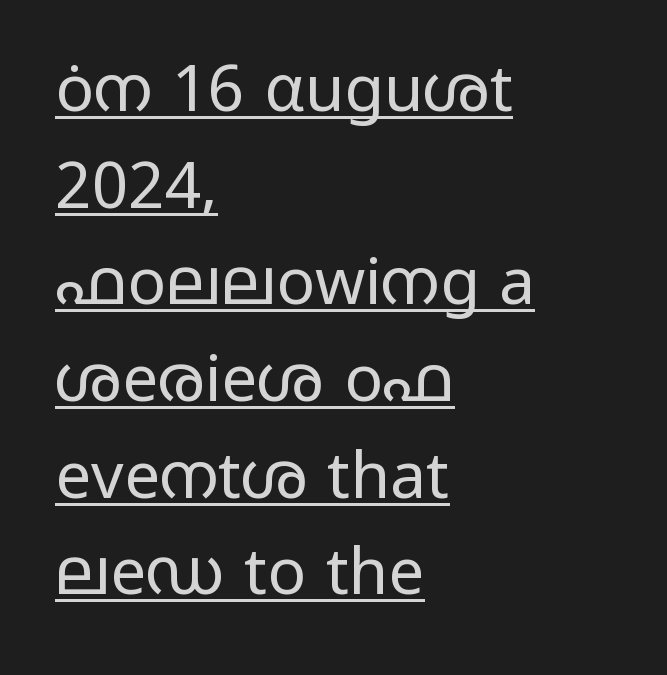
The image shows 64 px regular-weight, wide sans-serif type, upright; set left-aligned, normal line spacing (1.51x), normal letter spacing, underlined; low stroke contrast and a medium x-height.
